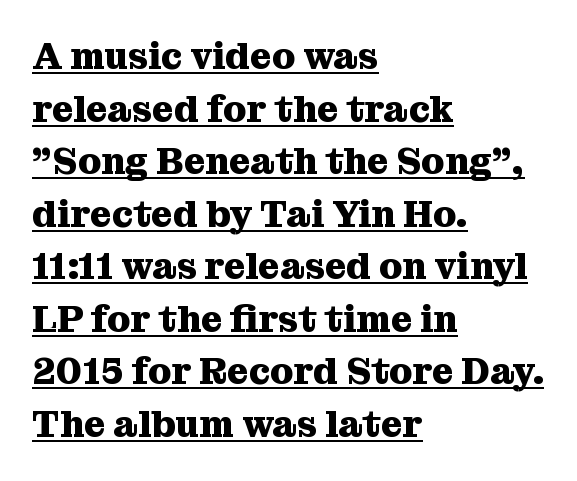
Q: Is the text bold? A: Yes.
Q: Is the text italic (slanted)? A: No, it is upright.
Q: Is the typeface a serif or a sans-serif typeface? A: Serif.
Q: Is the text underlined? A: Yes.
Q: How is the paragraph aligned? A: Left-aligned.
Q: Is the spacing between letters normal or unusually wide? A: Normal.
Q: Is the spacing between lines tight, normal or loose? A: Normal.
Q: Width (condensed, normal, or wide)? A: Normal.
Q: Stroke contrast? A: Medium.
Q: x-height? A: Medium.
Q: Monospaced? A: No.
